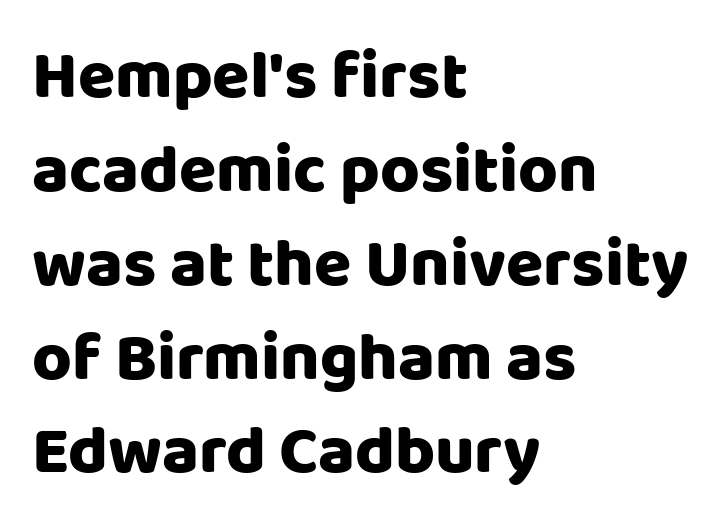
The image shows 68 px sans-serif type, upright; set left-aligned, normal line spacing (1.38x), normal letter spacing, not underlined; low stroke contrast and a large x-height.
